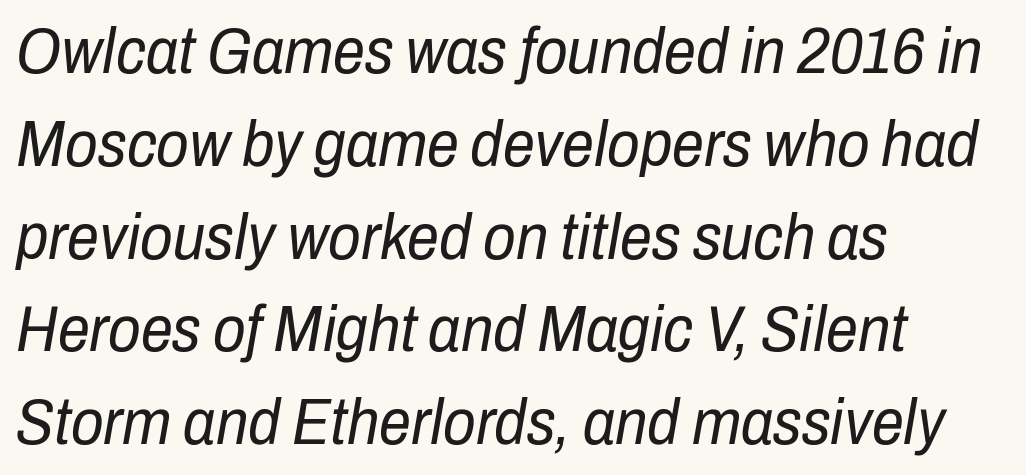
Q: Is the text bold? A: No.
Q: Is the text italic (slanted)? A: Yes, it leans right by about 10 degrees.
Q: Is the text underlined? A: No.
Q: How is the paragraph aligned? A: Left-aligned.
Q: Is the spacing between letters normal or unusually wide? A: Normal.
Q: Is the spacing between lines tight, normal or loose? A: Normal.
Q: Width (condensed, normal, or wide)? A: Condensed.
Q: Stroke contrast? A: Low.
Q: x-height? A: Medium.
Q: Monospaced? A: No.
